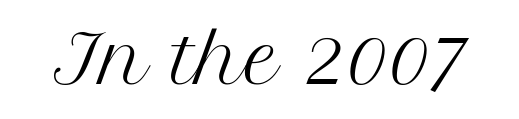
The letters advance in unequal steps, a hallmark of proportional type. The line texture is even and compact thanks to regular tracking. On a weight scale, this lands at 450 or below.
